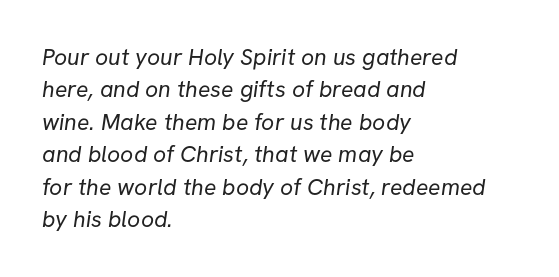
Q: Is the text bold? A: No.
Q: Is the text underlined? A: No.
Q: How is the paragraph aligned? A: Left-aligned.
Q: Is the spacing between letters normal or unusually wide? A: Normal.
Q: Is the spacing between lines tight, normal or loose? A: Normal.
